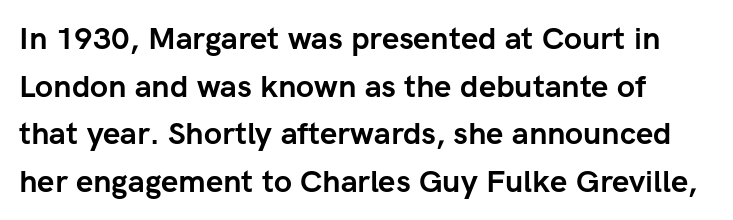
{"serif": "no", "italic": "no", "bold": "yes", "weight": "semibold", "width": "normal", "stroke_contrast": "low", "x_height": "medium", "monospaced": "no", "underline": "no", "line_spacing": "normal", "line_spacing_ratio": 1.54, "letter_spacing": "normal", "letter_spacing_em": 0.0, "glyph_px": 31}
